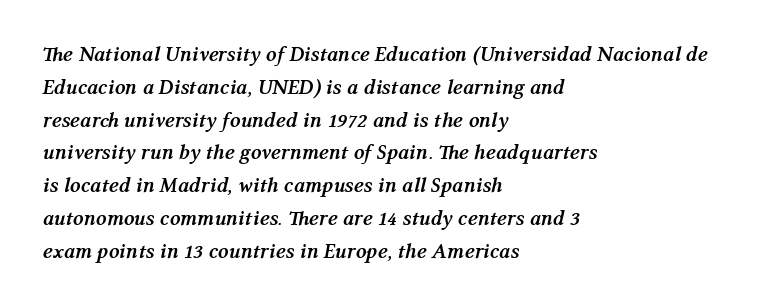
Type without underlining. Left-aligned paragraph, ragged on the right. Is the type slanted? Yes — the strokes lean at a clear angle. Caption: standard tracking, unaltered.
